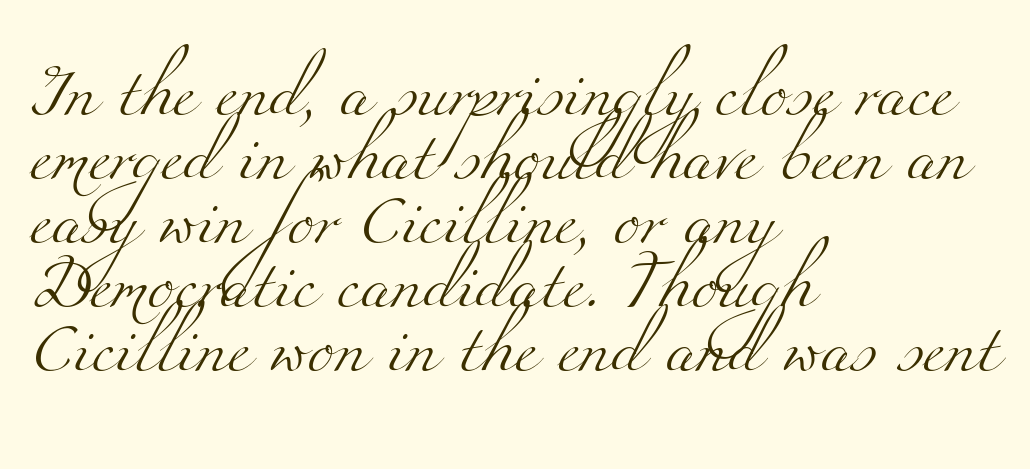
{"bold": "no", "weight": "light", "width": "wide", "stroke_contrast": "medium", "x_height": "small", "monospaced": "no", "underline": "no", "align": "left", "line_spacing": "normal", "line_spacing_ratio": 1.28, "letter_spacing": "normal", "letter_spacing_em": 0.0, "glyph_px": 50}
